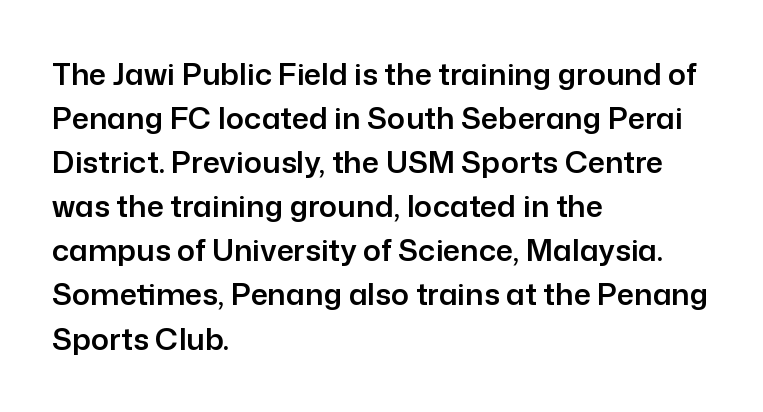
The zone under the glyphs is completely vacant. Nothing unusual about the tracking: characters are spaced as the font intends. Regular leading. Each letter keeps its own natural width here, so spacing adapts to shape.
